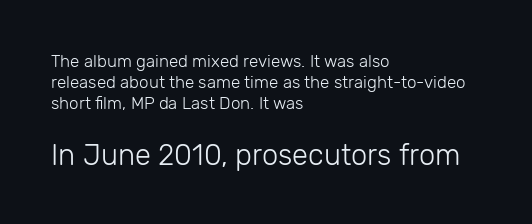
Ascenders rise straight up at ninety degrees. The foot of each line stays bare and open. A typesetter would call this proportional, since set widths differ per character. Honestly, the letter spacing is just normal — you wouldn't notice it. The face looks like a standard text weight, possibly lighter. The lower block of text is set noticeably larger than the block above it.
